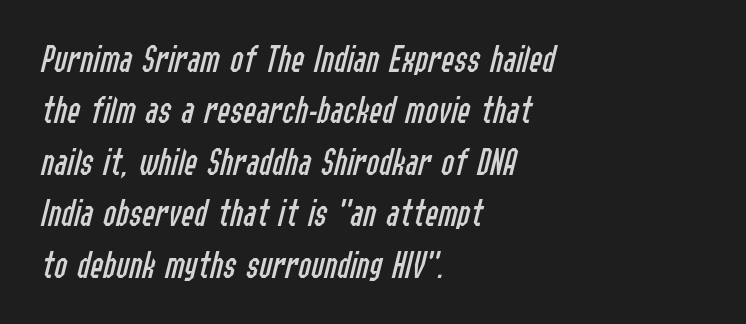
The line-height multiplier appears to be the usual default. Teacher's note: observe the even left margin — that is flush-left alignment. Check under the words: just untouched page. Spacing verdict: proportional, widths tailored to each character.
